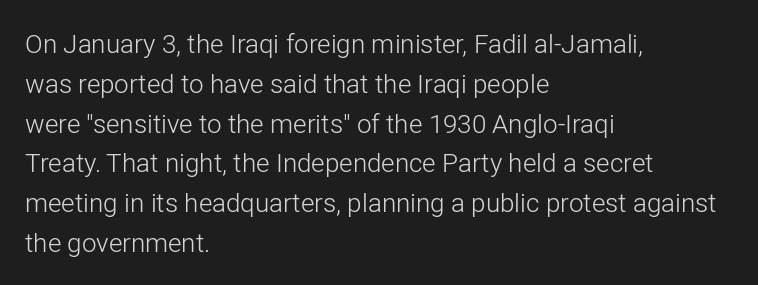
The image shows 26 px text type, upright; set left-aligned, normal line spacing (1.53x), normal letter spacing, not underlined.
